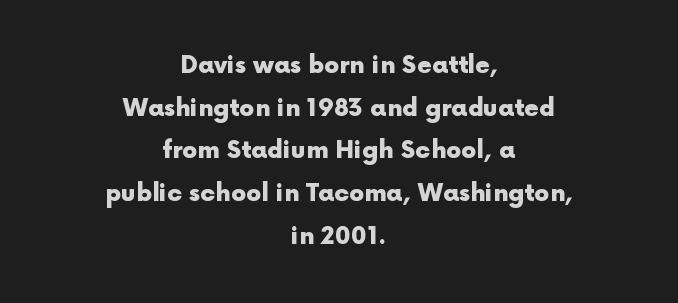
Q: Is the text bold? A: Yes.
Q: Is the text italic (slanted)? A: No, it is upright.
Q: Is the text underlined? A: No.
Q: How is the paragraph aligned? A: Centered.
Q: Is the spacing between letters normal or unusually wide? A: Normal.
